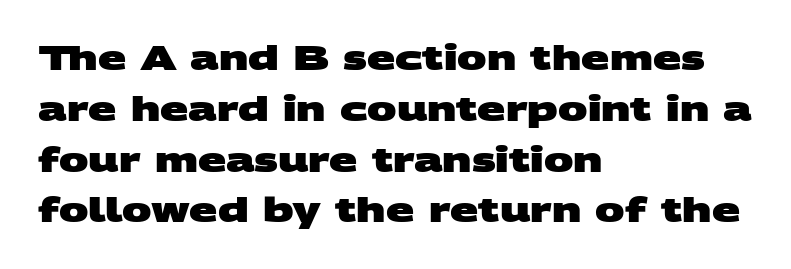
The image shows 33 px heavy, wide sans-serif type; set left-aligned, normal line spacing (1.54x), normal letter spacing, not underlined; medium stroke contrast and a large x-height.
